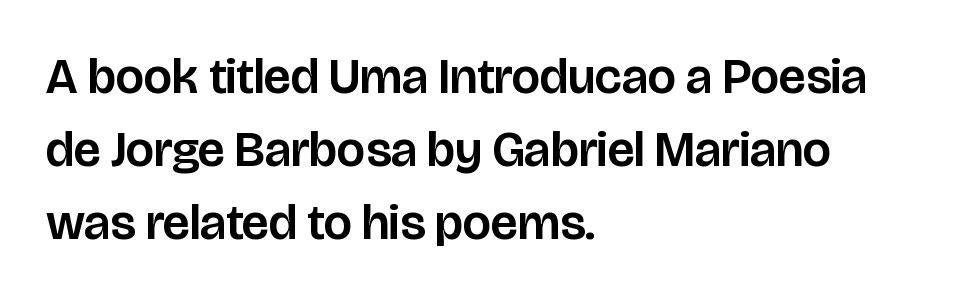
{"serif": "no", "italic": "no", "width": "normal", "stroke_contrast": "low", "x_height": "large", "monospaced": "no", "underline": "no", "align": "left", "line_spacing": "normal", "line_spacing_ratio": 1.46, "letter_spacing": "normal", "letter_spacing_em": 0.0, "glyph_px": 50}
